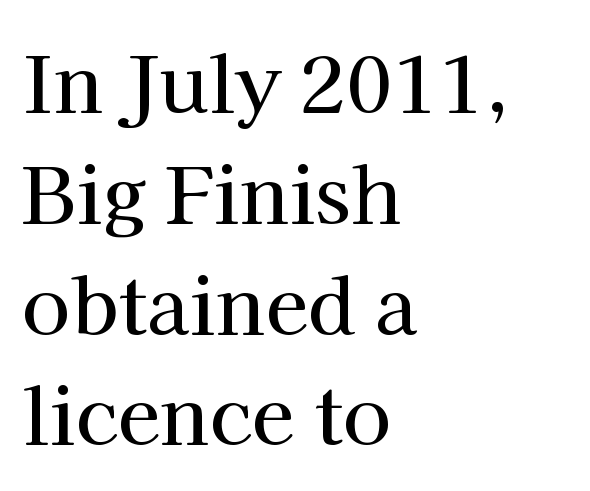
Q: Is the text italic (slanted)? A: No, it is upright.
Q: Is the typeface a serif or a sans-serif typeface? A: Serif.
Q: Is the text underlined? A: No.
Q: How is the paragraph aligned? A: Left-aligned.
Q: Is the spacing between letters normal or unusually wide? A: Normal.
Q: Is the spacing between lines tight, normal or loose? A: Normal.
Q: Width (condensed, normal, or wide)? A: Normal.
Q: Stroke contrast? A: High.
Q: x-height? A: Medium.
Q: Monospaced? A: No.
